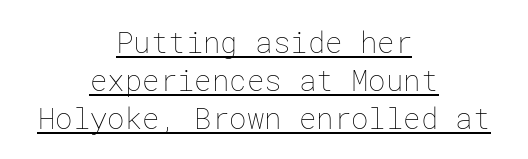
{"italic": "no", "bold": "no", "weight": "thin", "width": "normal", "stroke_contrast": "low", "x_height": "medium", "underline": "yes", "align": "center", "line_spacing": "normal", "line_spacing_ratio": 1.31, "letter_spacing": "normal", "letter_spacing_em": 0.0, "glyph_px": 29}
